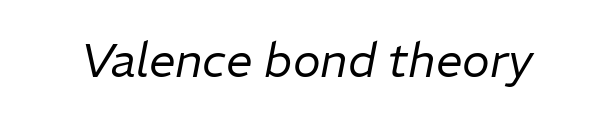
The image shows 47 px regular-weight type, italic (leaning right); set normal letter spacing, not underlined; low stroke contrast and a medium x-height.
